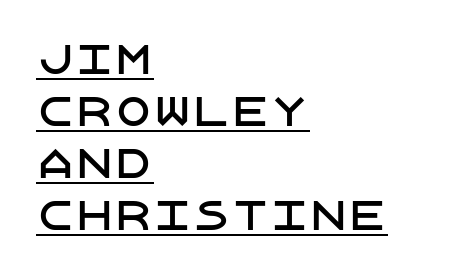
{"serif": "no", "italic": "no", "width": "normal", "stroke_contrast": "low", "x_height": "large", "underline": "yes", "align": "left", "line_spacing": "normal", "line_spacing_ratio": 1.33, "letter_spacing": "normal", "letter_spacing_em": 0.0, "glyph_px": 39}
